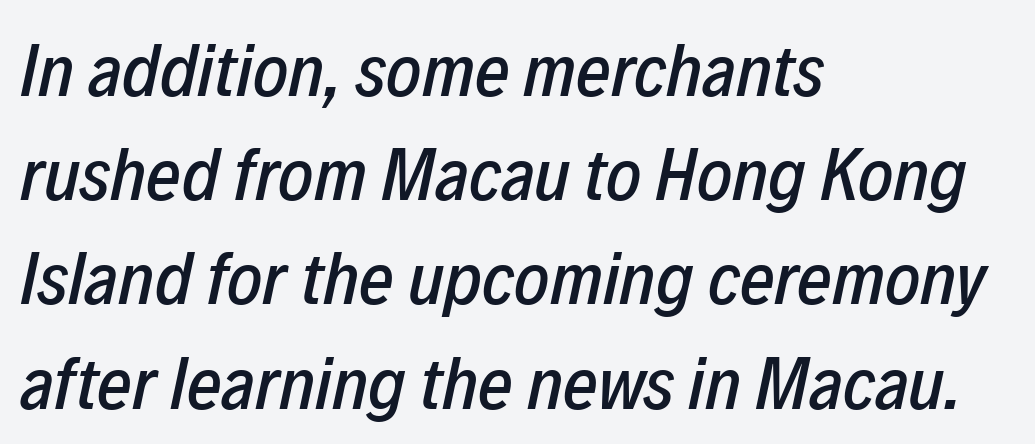
Q: Is the text italic (slanted)? A: Yes, it leans right by about 12 degrees.
Q: Is the text underlined? A: No.
Q: How is the paragraph aligned? A: Left-aligned.
Q: Is the spacing between letters normal or unusually wide? A: Normal.
Q: Is the spacing between lines tight, normal or loose? A: Normal.
Q: Width (condensed, normal, or wide)? A: Condensed.
Q: Stroke contrast? A: Low.
Q: x-height? A: Medium.
Q: Monospaced? A: No.
